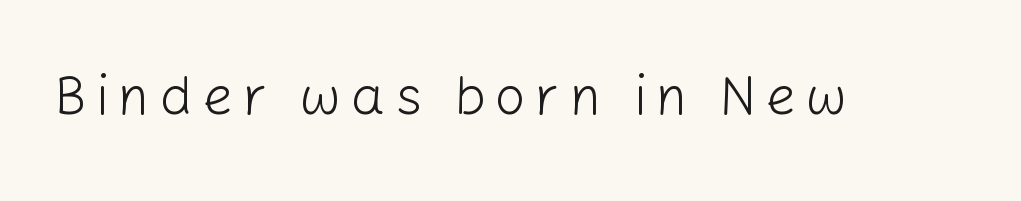
The image shows 54 px light sans-serif type, upright; set not underlined; low stroke contrast and a medium x-height.
